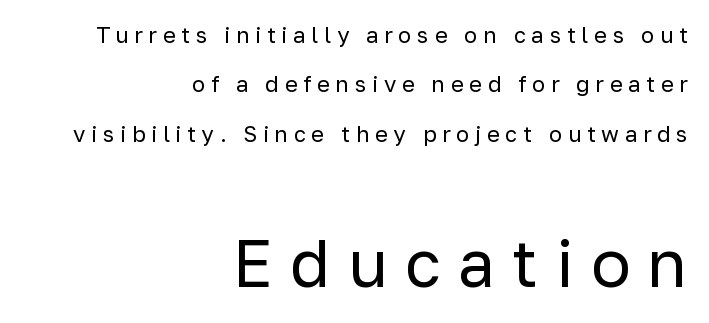
The image shows 66 px regular-weight sans-serif type, upright; set right-aligned, loose line spacing (2.24x), unusually wide letter spacing (+0.26 em), not underlined; the second (bottom) block is 3.0x larger; low stroke contrast and a medium x-height.
